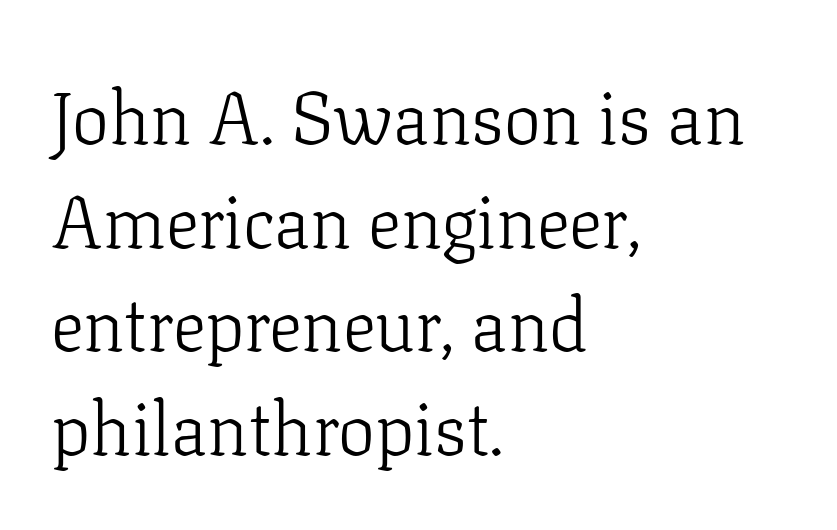
{"serif": "yes", "italic": "no", "bold": "no", "weight": "light", "width": "normal", "stroke_contrast": "low", "x_height": "medium", "monospaced": "no", "underline": "no", "align": "left", "line_spacing": "normal", "line_spacing_ratio": 1.4, "letter_spacing": "normal", "letter_spacing_em": 0.0, "glyph_px": 74}
